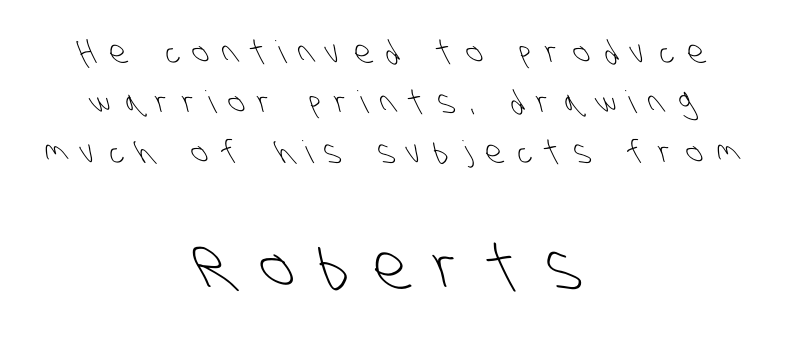
Leading matches the norm, producing a regular column. Regarding serifs, this sample does without them. Descender tails drop into unmarked territory. You could not count columns in this text — the font is proportionally spaced.
